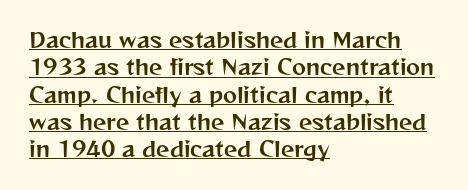
Reading down the block, your eye returns to a fixed left position each line. The gaps between neighbouring characters are ordinary and unremarkable. This block has exactly the height ordinary leading produces. Notice how a bar underscores the lettering throughout. Posture: straight, roman, zero tilt.
